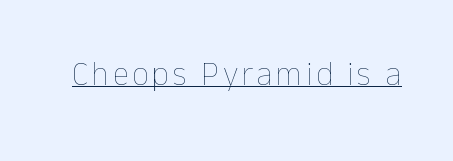
Tall strokes in this sample are plumb rather than angled. Each letter keeps its own natural width here, so spacing adapts to shape. No extra ink here — the face is not bold. Quick note: underline on.
